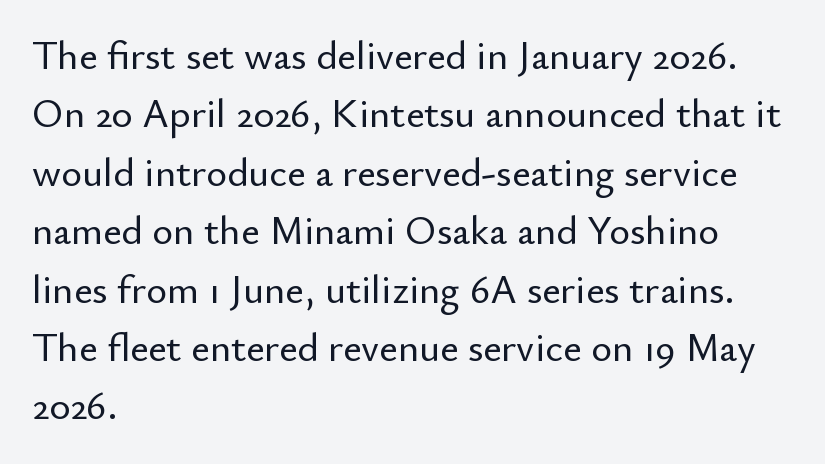
The axis of the letterforms is exactly vertical. The rendering anchors every line to the left-hand side. Do the characters align in a grid? No, the font is proportional. Each row of text sits above clean, open space.
